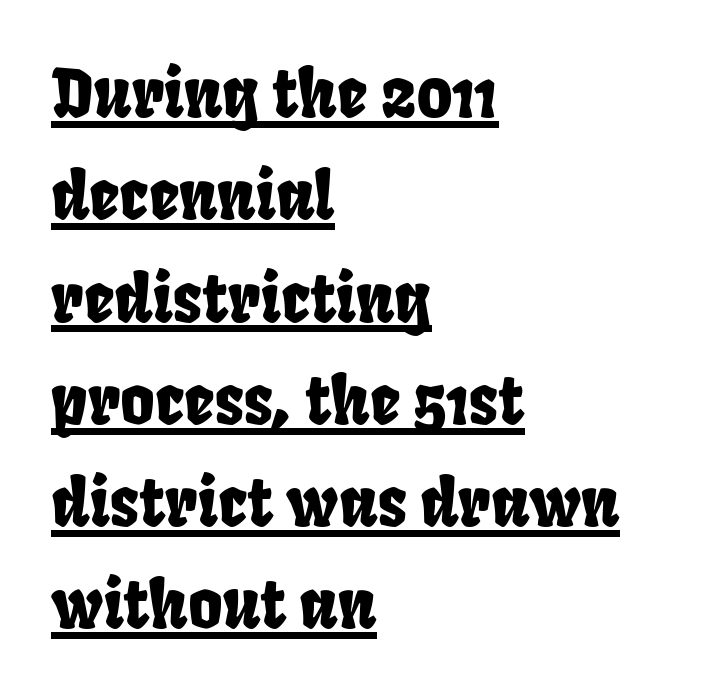
{"serif": "no", "width": "condensed", "stroke_contrast": "low", "x_height": "large", "monospaced": "no", "underline": "yes", "align": "left", "line_spacing": "normal", "line_spacing_ratio": 1.55, "letter_spacing": "normal", "letter_spacing_em": 0.0, "glyph_px": 66}
